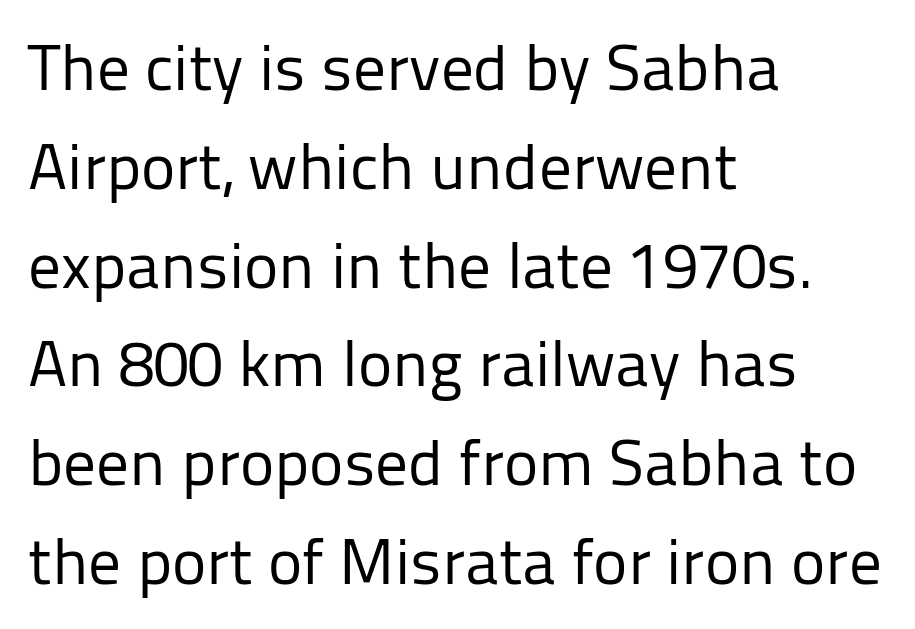
The image shows 65 px regular-weight sans-serif type, upright; set left-aligned, normal line spacing (1.52x), normal letter spacing, not underlined; low stroke contrast and a medium x-height.
